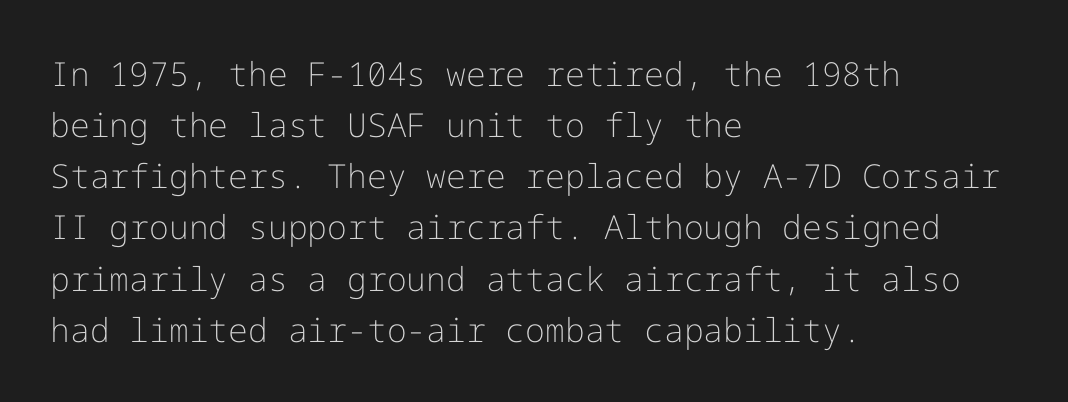
The image shows 33 px light sans-serif type, upright; set left-aligned, normal line spacing (1.55x), normal letter spacing, not underlined; low stroke contrast and a medium x-height.
